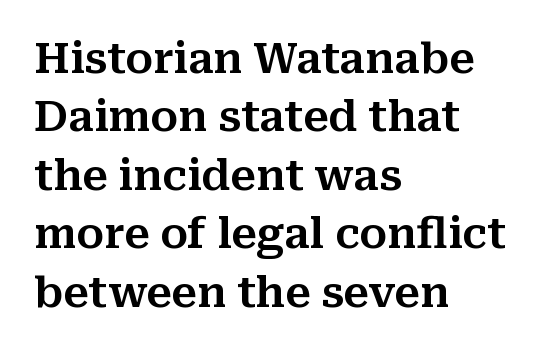
Serifs: yes, visible at the terminals of the letterforms. This block has exactly the height ordinary leading produces. Plain, unruled lines of type. Tall strokes in this sample are plumb rather than angled.
